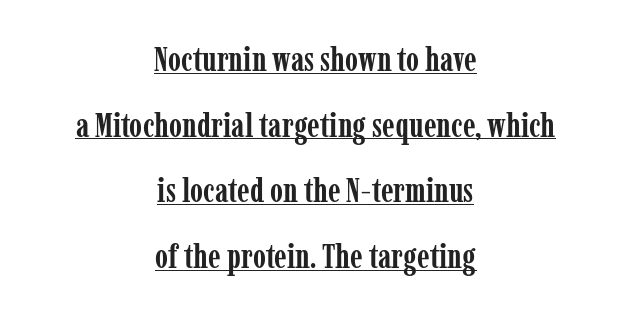
You'd pick this weight for a headline — it's a proper bold. Is this a sans? No — the strokes have serifs. Which margin do the lines hug? Neither — every line sits in the middle. The line texture is even and compact thanks to regular tracking. Line spacing here is loose.
